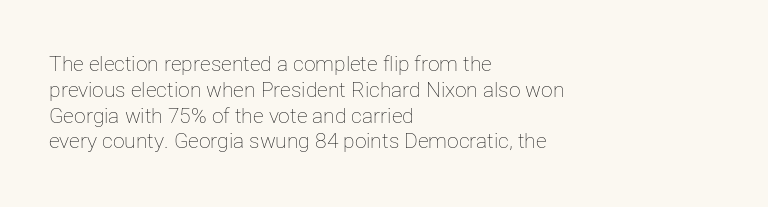
Visually the block forms a straight wall on the left and a jagged coastline on the right. This sample uses plain, unmodified letter spacing. The face looks like a standard text weight, possibly lighter. Check under the words: just untouched page. Does the lettering tilt? It doesn't — this is upright.
